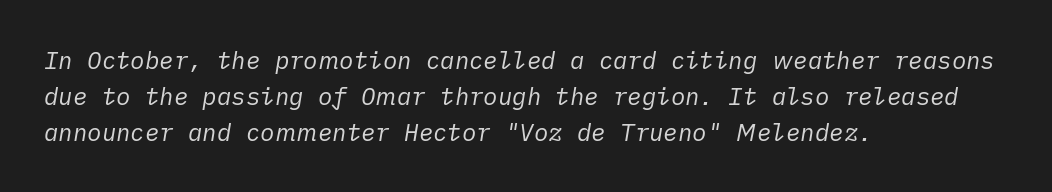
The image shows 24 px text type, italic (leaning right); set left-aligned, normal line spacing (1.49x), normal letter spacing, not underlined.
